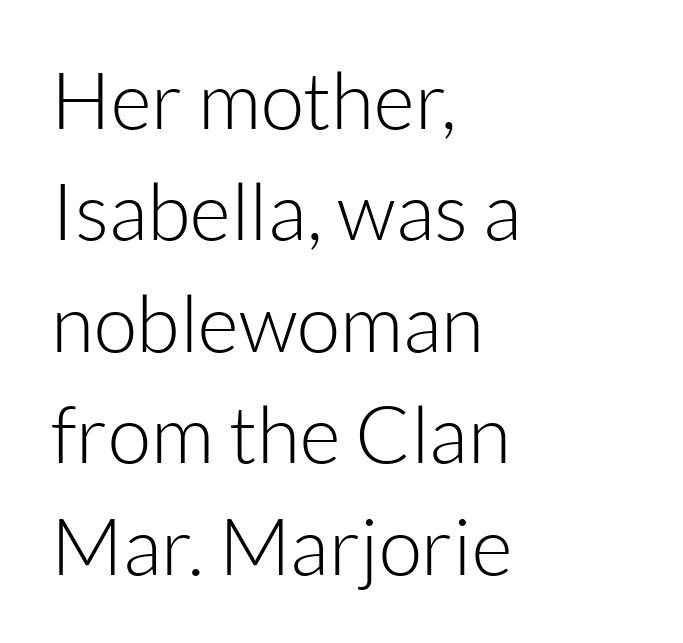
Q: Is the text bold? A: No.
Q: Is the text italic (slanted)? A: No, it is upright.
Q: Is the typeface a serif or a sans-serif typeface? A: Sans-serif.
Q: Is the text underlined? A: No.
Q: How is the paragraph aligned? A: Left-aligned.
Q: Is the spacing between letters normal or unusually wide? A: Normal.
Q: Is the spacing between lines tight, normal or loose? A: Normal.
Q: Width (condensed, normal, or wide)? A: Normal.
Q: Stroke contrast? A: Low.
Q: x-height? A: Medium.
Q: Monospaced? A: No.
